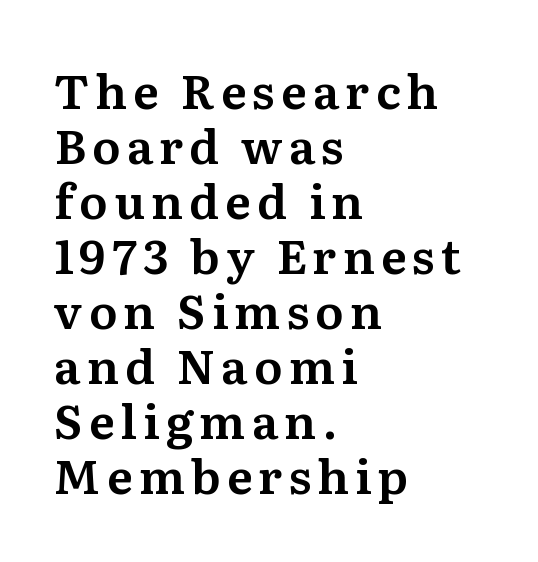
A student would call this left alignment; a typographer would say flush left, rag right. No italicization has been applied; the sample stays upright. Unlike a clean sans, this face finishes its strokes with serifs. Rule under the text: the space is simply empty.
